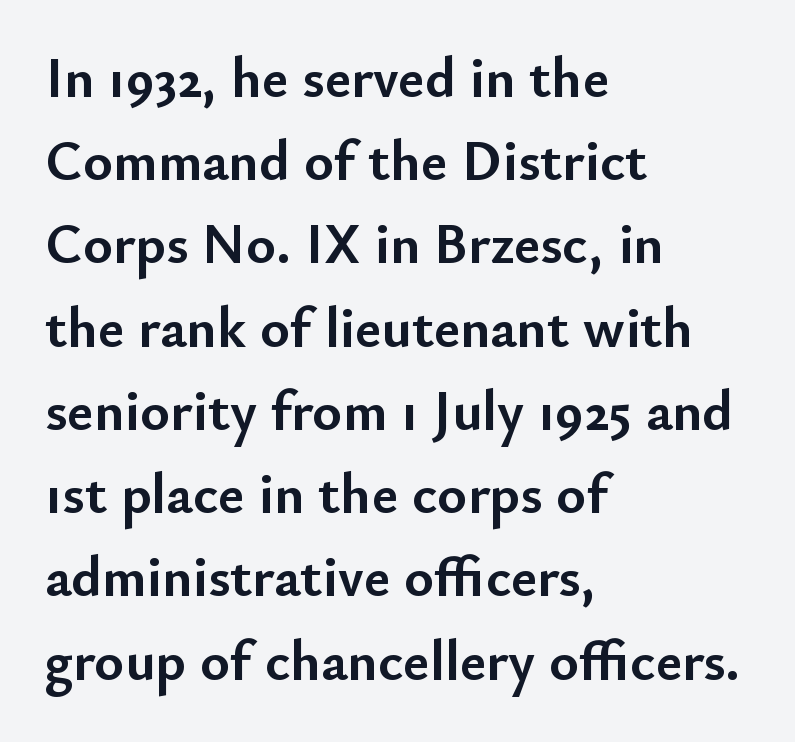
Q: Is the text bold? A: Yes.
Q: Is the text italic (slanted)? A: No, it is upright.
Q: Is the typeface a serif or a sans-serif typeface? A: Sans-serif.
Q: Is the text underlined? A: No.
Q: How is the paragraph aligned? A: Left-aligned.
Q: Is the spacing between letters normal or unusually wide? A: Normal.
Q: Is the spacing between lines tight, normal or loose? A: Normal.
Q: Width (condensed, normal, or wide)? A: Normal.
Q: Stroke contrast? A: Low.
Q: x-height? A: Small.
Q: Monospaced? A: No.
